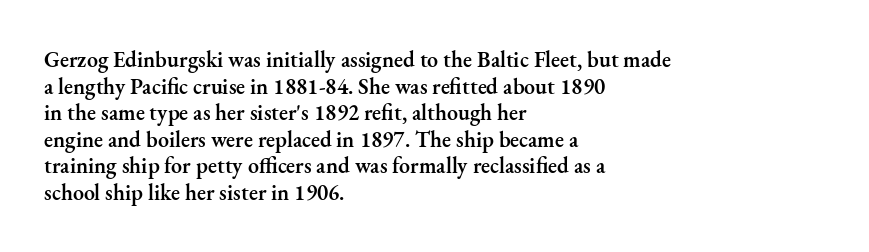
The image shows 22 px text type, upright; set left-aligned, line spacing 1.21x, normal letter spacing, not underlined.
